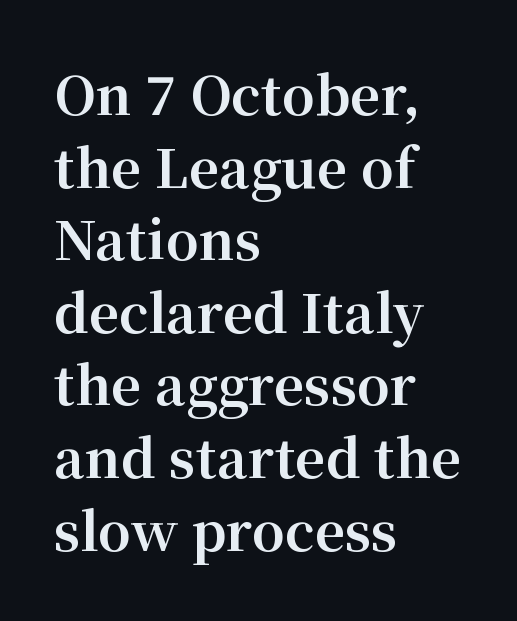
Do the characters align in a grid? No, the font is proportional. Line starts are locked; line ends wander. The font is running at its bold setting. No italicization has been applied; the sample stays upright.
